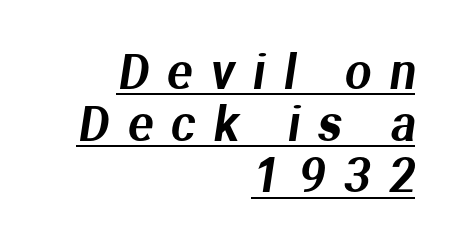
The image shows 47 px sans-serif type; set right-aligned, tight line spacing (1.1x), unusually wide letter spacing (+0.39 em), underlined; medium stroke contrast and a medium x-height.
